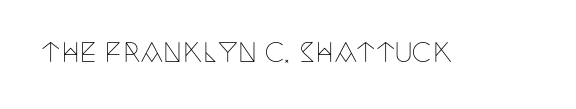
The image shows 26 px text type, upright; set normal letter spacing, not underlined.
